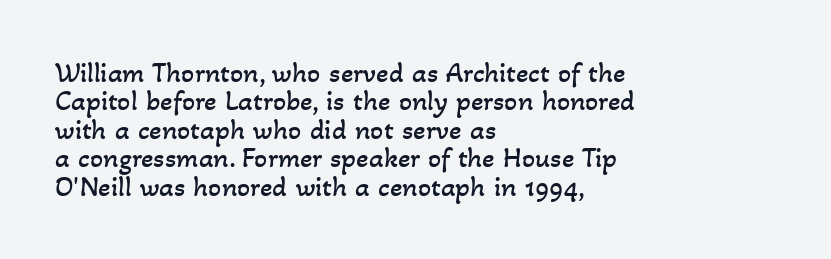
Q: Is the text bold? A: No.
Q: Is the text underlined? A: No.
Q: How is the paragraph aligned? A: Left-aligned.
Q: Is the spacing between letters normal or unusually wide? A: Normal.
Q: Is the spacing between lines tight, normal or loose? A: Tight.
Q: Width (condensed, normal, or wide)? A: Normal.
Q: Stroke contrast? A: Low.
Q: x-height? A: Small.
Q: Monospaced? A: No.
